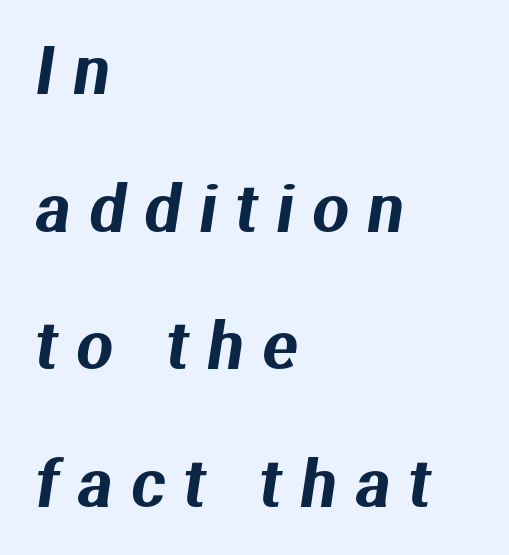
{"serif": "no", "width": "normal", "stroke_contrast": "medium", "x_height": "medium", "monospaced": "no", "underline": "no", "align": "left", "line_spacing": "loose", "line_spacing_ratio": 2.15, "letter_spacing": "wide", "letter_spacing_em": 0.3, "glyph_px": 64}
